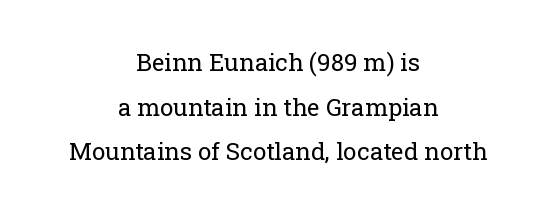
The image shows 24 px text type, upright; set centered, line spacing 1.86x, normal letter spacing, not underlined.
